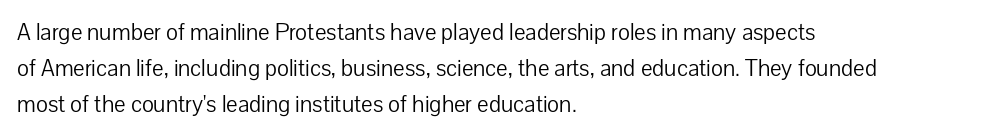
Nothing unusual about the tracking: characters are spaced as the font intends. The typesetter chose a ragged-right arrangement here. Vertical strokes here are truly vertical. In terms of leading, this rendering sits right in the middle.
